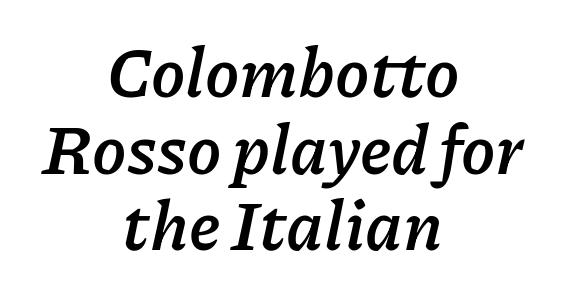
Q: Is the text bold? A: Yes.
Q: Is the text italic (slanted)? A: Yes, it leans right by about 11 degrees.
Q: Is the text underlined? A: No.
Q: How is the paragraph aligned? A: Centered.
Q: Is the spacing between letters normal or unusually wide? A: Normal.
Q: Is the spacing between lines tight, normal or loose? A: Tight.
Q: Width (condensed, normal, or wide)? A: Normal.
Q: Stroke contrast? A: Low.
Q: x-height? A: Medium.
Q: Monospaced? A: No.
